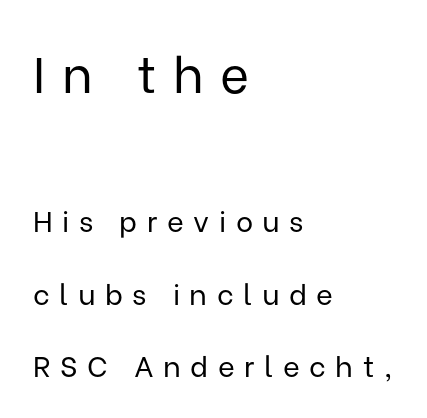
{"serif": "no", "italic": "no", "bold": "no", "weight": "regular", "width": "normal", "stroke_contrast": "low", "x_height": "medium", "monospaced": "no", "underline": "no", "align": "left", "line_spacing": "loose", "line_spacing_ratio": 2.49, "letter_spacing": "wide", "letter_spacing_em": 0.33, "larger_block": "first", "size_ratio": 1.72, "glyph_px": 50}
